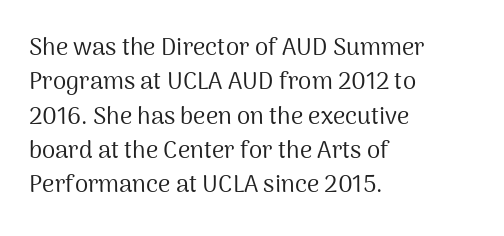
{"italic": "no", "bold": "no", "underline": "no", "align": "left", "line_spacing": "normal", "line_spacing_ratio": 1.43, "letter_spacing": "normal", "letter_spacing_em": 0.0, "glyph_px": 24}
